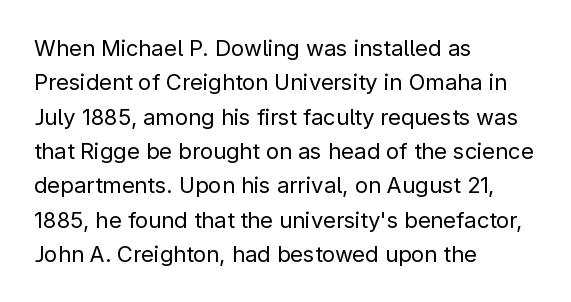
{"italic": "no", "bold": "no", "underline": "no", "align": "left", "line_spacing": "normal", "line_spacing_ratio": 1.56, "letter_spacing": "normal", "letter_spacing_em": 0.0, "glyph_px": 22}
